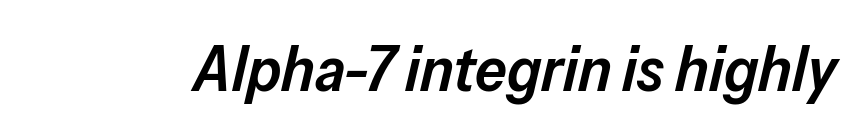
Q: Is the text bold? A: Semi-bold.
Q: Is the text italic (slanted)? A: Yes, it leans right by about 13 degrees.
Q: Is the text underlined? A: No.
Q: Is the spacing between letters normal or unusually wide? A: Normal.
Q: Width (condensed, normal, or wide)? A: Normal.
Q: Stroke contrast? A: Low.
Q: x-height? A: Medium.
Q: Monospaced? A: No.
